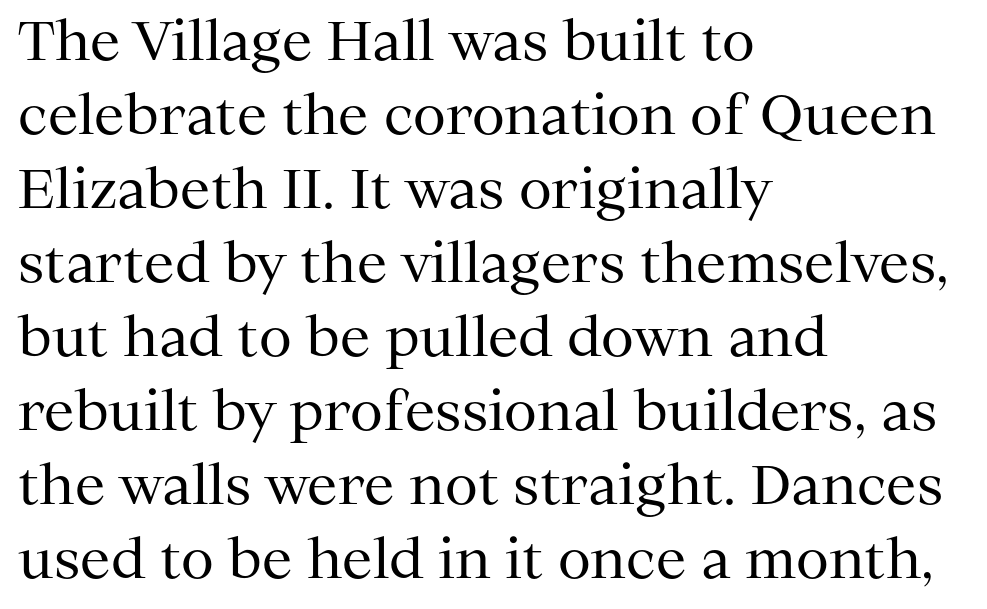
The image shows 54 px regular-weight serif type, upright; set left-aligned, normal line spacing (1.37x), normal letter spacing, not underlined; medium stroke contrast and a medium x-height.
